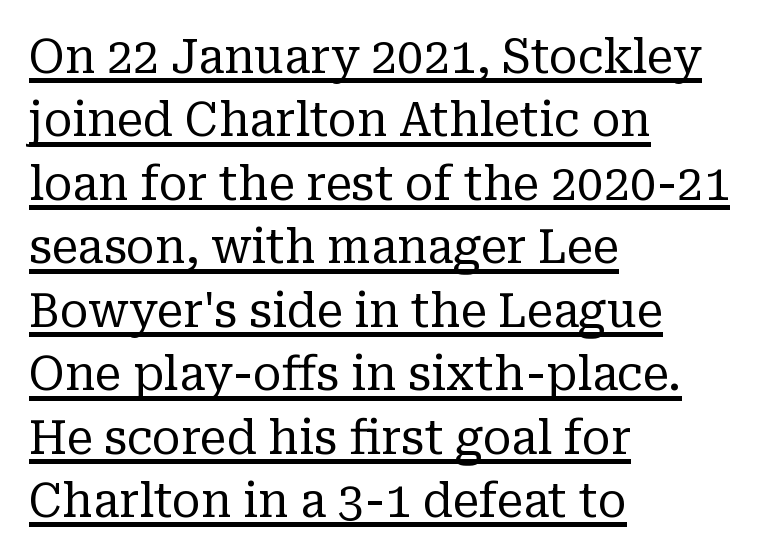
{"serif": "yes", "italic": "no", "bold": "no", "weight": "regular", "width": "normal", "stroke_contrast": "low", "x_height": "medium", "monospaced": "no", "underline": "yes", "align": "left", "line_spacing": "normal", "line_spacing_ratio": 1.35, "letter_spacing": "normal", "letter_spacing_em": 0.0, "glyph_px": 47}
